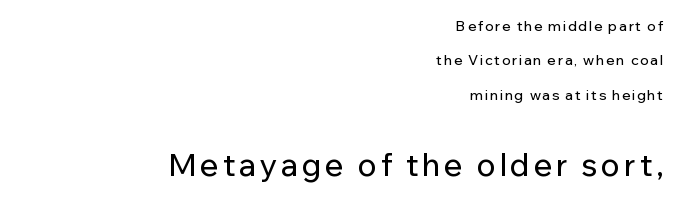
{"serif": "no", "italic": "no", "width": "normal", "stroke_contrast": "low", "x_height": "medium", "monospaced": "no", "underline": "no", "align": "right", "line_spacing": "loose", "line_spacing_ratio": 2.45, "larger_block": "second", "size_ratio": 2.21, "glyph_px": 31}
